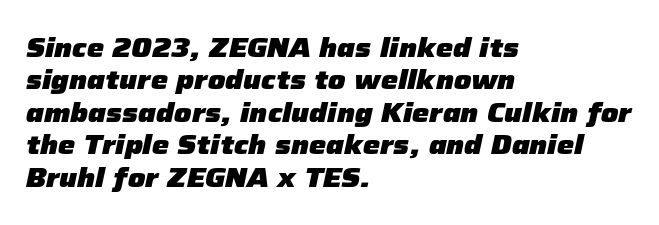
{"italic": "yes", "lean": "right", "slant_degrees": 12, "bold": "yes", "underline": "no", "align": "left", "line_spacing_ratio": 1.2, "letter_spacing": "normal", "letter_spacing_em": 0.0, "glyph_px": 27}
